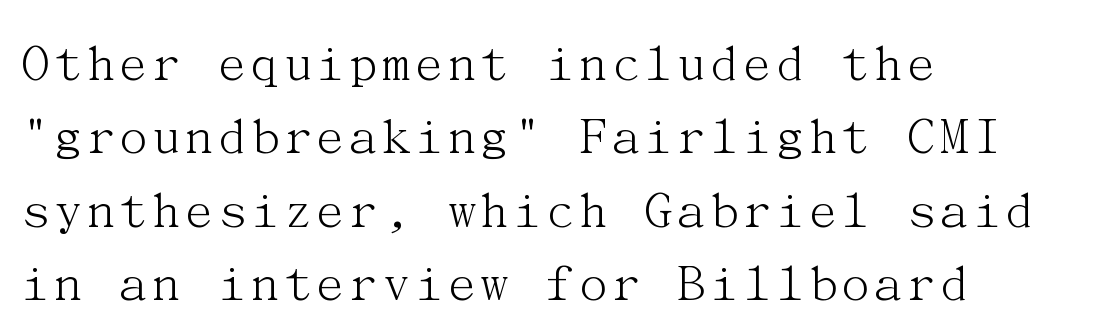
The image shows 56 px light serif type, upright; set left-aligned, normal line spacing (1.31x), normal letter spacing, not underlined; medium stroke contrast and a medium x-height.
